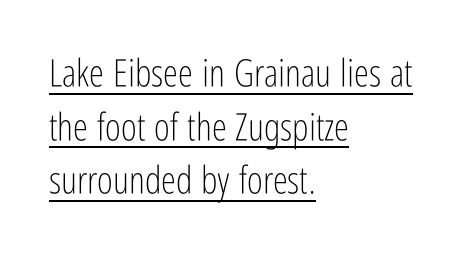
The typeface chosen for these lines omits serifs. Honestly, the letter spacing is just normal — you wouldn't notice it. The compositor pushed each line to the left boundary. The strokes are not fattened; the text isn't bold. Every word sits above its own underline. Varying glyph widths throughout — classic text-font behaviour.
